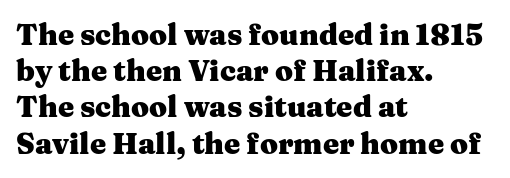
The letters carry serifs — small finishing strokes at the ends of their stems. Vertical strokes here are truly vertical. Caption: multi-line text, flush left, ragged right. Compared with an ordinary text face, these strokes are far heavier — a full bold. These lines sit exactly where default settings would place them. The string is rendered with underlining switched off.
